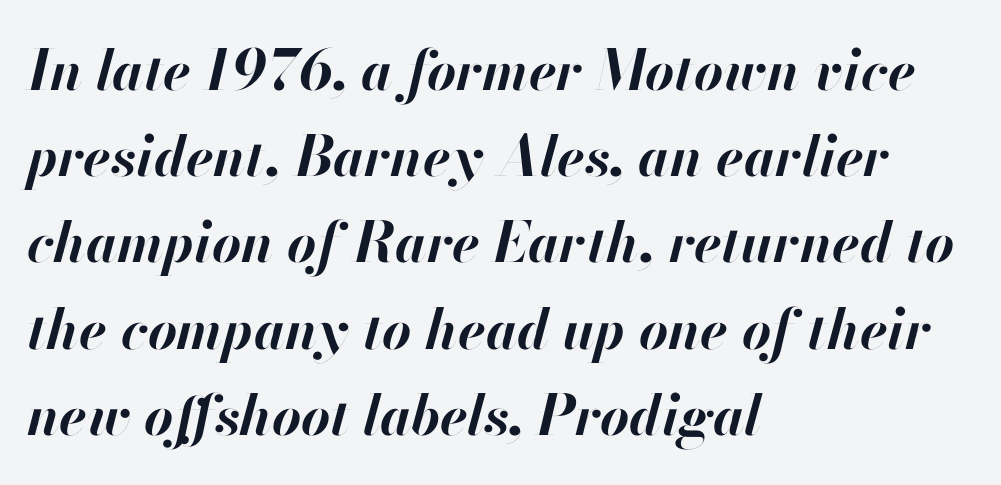
Q: Is the text bold? A: Yes.
Q: Is the text italic (slanted)? A: Yes, it leans right by about 13 degrees.
Q: Is the text underlined? A: No.
Q: How is the paragraph aligned? A: Left-aligned.
Q: Is the spacing between letters normal or unusually wide? A: Normal.
Q: Is the spacing between lines tight, normal or loose? A: Normal.
Q: Width (condensed, normal, or wide)? A: Normal.
Q: Stroke contrast? A: High.
Q: x-height? A: Small.
Q: Monospaced? A: No.
